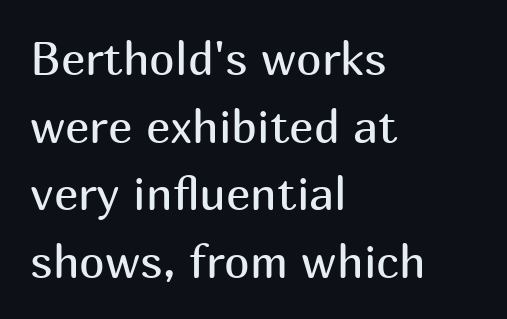
{"serif": "no", "italic": "no", "bold": "no", "weight": "regular", "width": "normal", "stroke_contrast": "medium", "x_height": "medium", "monospaced": "no", "underline": "no", "align": "left", "line_spacing": "normal", "line_spacing_ratio": 1.47, "letter_spacing": "normal", "letter_spacing_em": 0.0, "glyph_px": 46}
